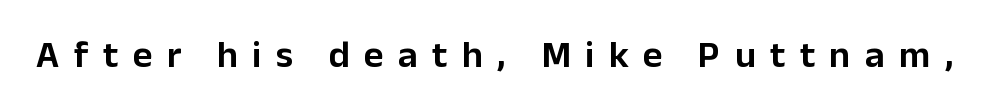
The image shows 38 px sans-serif type, upright; set unusually wide letter spacing (+0.38 em), not underlined; low stroke contrast and a medium x-height.
